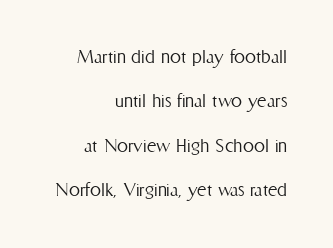
{"italic": "no", "bold": "no", "underline": "no", "align": "right", "line_spacing": "loose", "line_spacing_ratio": 2.02, "letter_spacing": "normal", "letter_spacing_em": 0.0, "glyph_px": 22}
